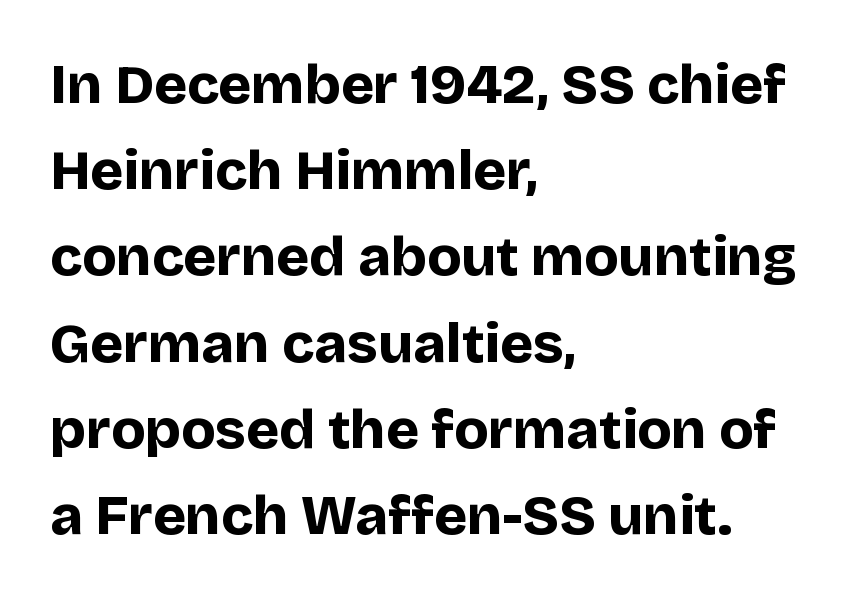
Q: Is the text bold? A: Yes.
Q: Is the text italic (slanted)? A: No, it is upright.
Q: Is the typeface a serif or a sans-serif typeface? A: Sans-serif.
Q: Is the text underlined? A: No.
Q: How is the paragraph aligned? A: Left-aligned.
Q: Is the spacing between letters normal or unusually wide? A: Normal.
Q: Is the spacing between lines tight, normal or loose? A: Normal.
Q: Width (condensed, normal, or wide)? A: Normal.
Q: Stroke contrast? A: Low.
Q: x-height? A: Large.
Q: Monospaced? A: No.
